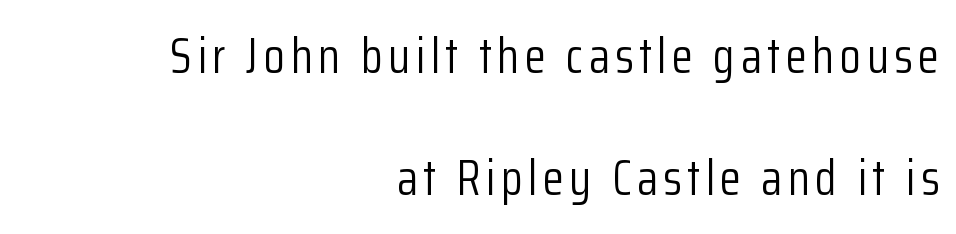
Looks like regular typesetting: each glyph gets only the width it needs. The type sits square on the baseline with zero lean. The lines are spread far apart with generous leading. The rendering anchors every line to the right-hand side. Weight: in the light-to-regular range. Letters rest on an invisible, unmarked baseline.
